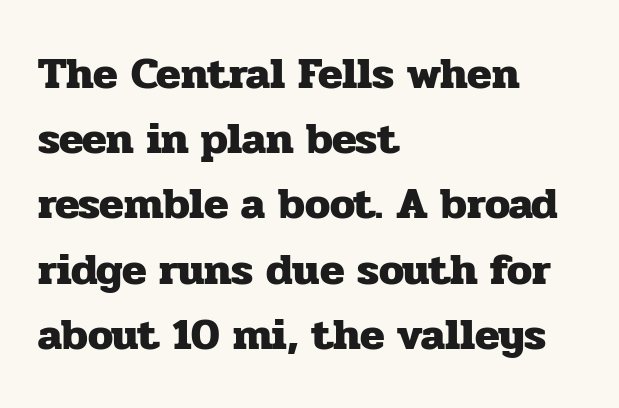
Compared with typical body copy, the letter spacing here is the same. Regarding serifs, this sample has them. A dark, heavy texture on the line: the type is bold. The typesetter chose a ragged-right arrangement here. The string is rendered with underlining switched off. Regarding leading, the lines here are spaced in the standard way.
